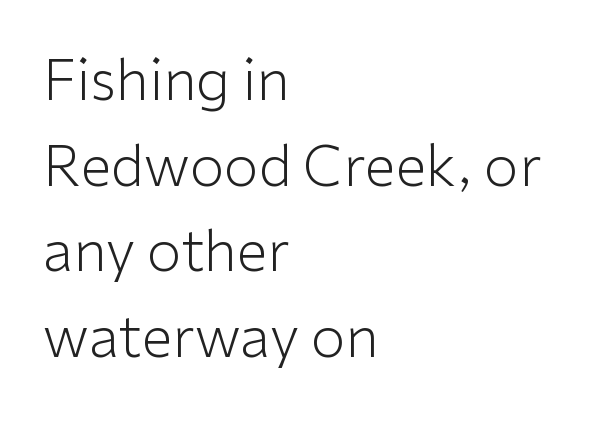
The strip under each line holds only bare page. The rendering uses natural spacing where letterforms have individual widths. Each line starts at the same left margin while the right side varies. It's the straight-up-and-down kind of type. Serif or sans? Sans — the stroke terminals are bare.
